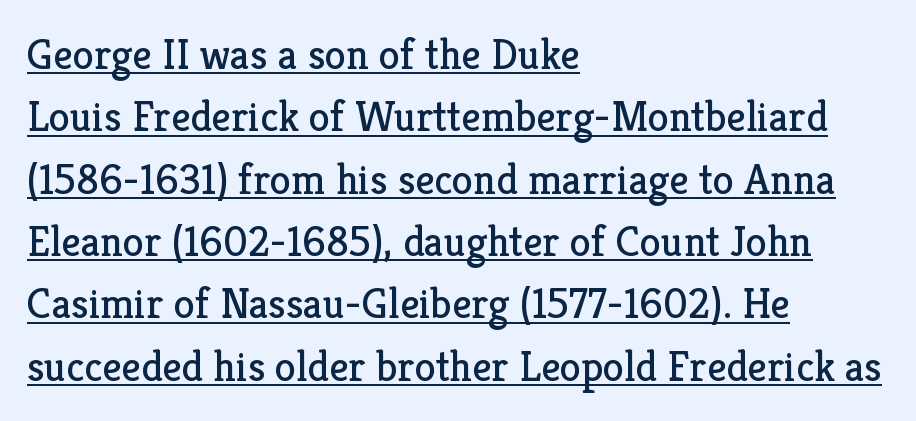
The strokes are not fattened; the text isn't bold. Short note: letters normally spaced. Yep, those are serifs on the letters. Nope, not italic — everything's standing straight.
